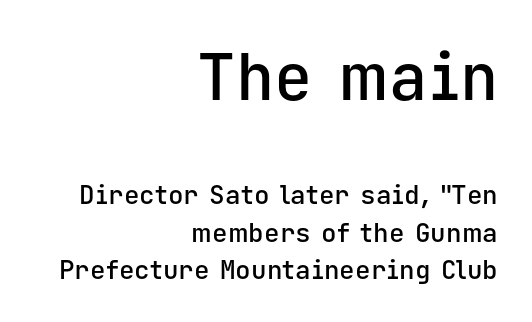
Q: Is the text bold? A: Semi-bold.
Q: Is the text italic (slanted)? A: No, it is upright.
Q: Is the typeface a serif or a sans-serif typeface? A: Sans-serif.
Q: Is the text underlined? A: No.
Q: How is the paragraph aligned? A: Right-aligned.
Q: Is the spacing between letters normal or unusually wide? A: Normal.
Q: Is the spacing between lines tight, normal or loose? A: Normal.
Q: Which block of text is set in a larger size, the first (top) or the second (bottom)? A: The first (top) one.
Q: Width (condensed, normal, or wide)? A: Normal.
Q: Stroke contrast? A: Low.
Q: x-height? A: Medium.
Q: Monospaced? A: Yes.
